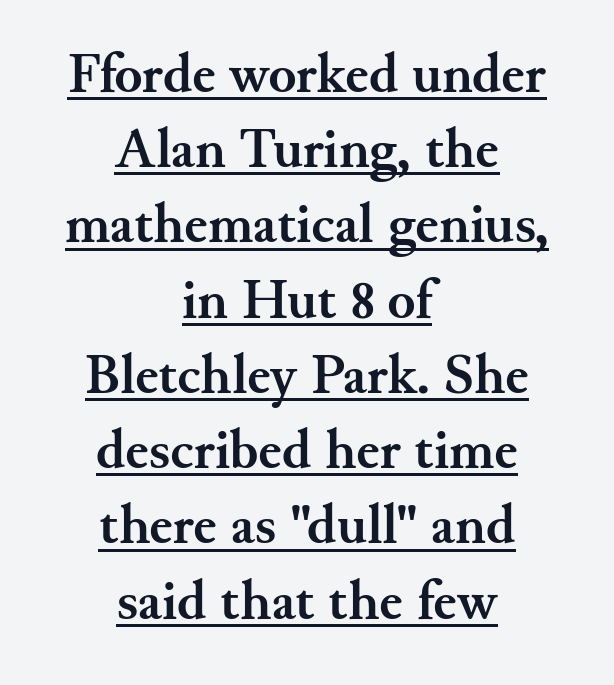
The image shows 57 px semibold serif type, upright; set centered, normal line spacing (1.32x), normal letter spacing, underlined; medium stroke contrast and a small x-height.
